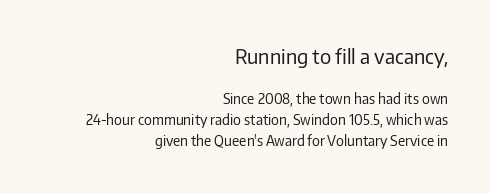
{"italic": "no", "bold": "no", "underline": "no", "align": "right", "line_spacing": "normal", "line_spacing_ratio": 1.5, "letter_spacing": "normal", "letter_spacing_em": 0.0, "larger_block": "first", "size_ratio": 1.43, "glyph_px": 20}
